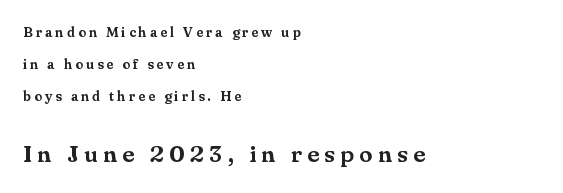
Line starts are locked; line ends wander. The passage shown stacks its lines with a broad gap. In this sample the second text group is rendered at the bigger scale. Decoration check: the copy has no underline. The type is letterspaced generously, with wide tracking. This is the regular roman posture of the typeface.
